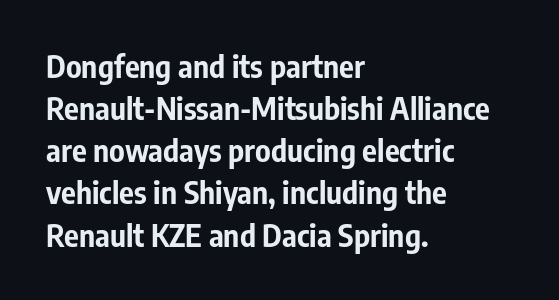
{"serif": "no", "italic": "no", "bold": "yes", "weight": "bold", "width": "condensed", "stroke_contrast": "low", "x_height": "medium", "monospaced": "no", "underline": "no", "align": "left", "line_spacing": "normal", "line_spacing_ratio": 1.36, "letter_spacing": "normal", "letter_spacing_em": 0.0, "glyph_px": 31}
